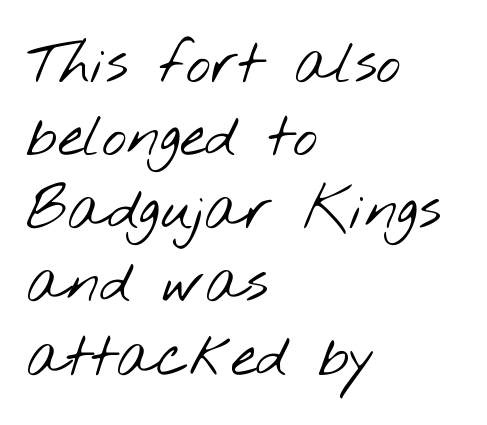
No heavy texture on the line: the type isn't bold. Plain, unruled lines of type. Each line starts at the same left margin while the right side varies. The face used here is proportionally spaced, like ordinary book or web type. Serif or sans? Sans — the stroke terminals are bare. Nothing unusual about the tracking: characters are spaced as the font intends.
